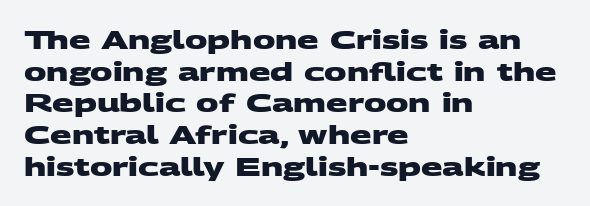
Q: Is the text bold? A: Yes.
Q: Is the text underlined? A: No.
Q: How is the paragraph aligned? A: Left-aligned.
Q: Is the spacing between letters normal or unusually wide? A: Normal.
Q: Is the spacing between lines tight, normal or loose? A: Normal.
